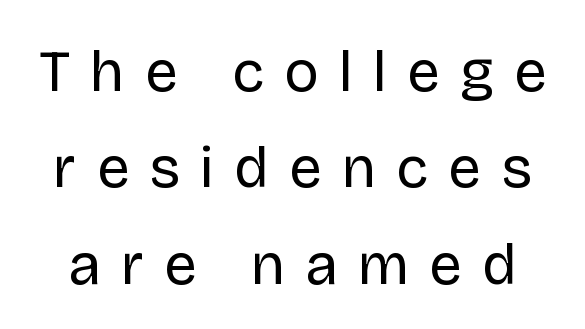
Q: Is the text bold? A: No.
Q: Is the text italic (slanted)? A: No, it is upright.
Q: Is the typeface a serif or a sans-serif typeface? A: Sans-serif.
Q: Is the text underlined? A: No.
Q: Is the spacing between letters normal or unusually wide? A: Unusually wide.
Q: Is the spacing between lines tight, normal or loose? A: Normal.
Q: Width (condensed, normal, or wide)? A: Normal.
Q: Stroke contrast? A: Low.
Q: x-height? A: Large.
Q: Monospaced? A: No.
